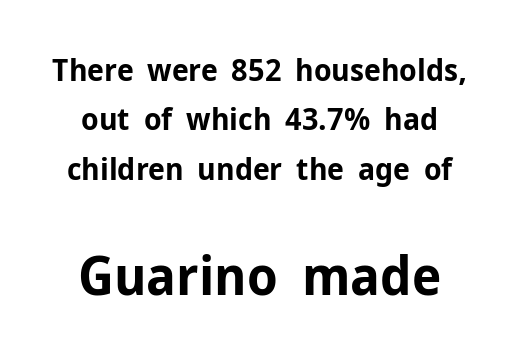
The image shows 54 px bold sans-serif type, upright; set normal line spacing (1.59x), normal letter spacing, not underlined; the second (bottom) block is 1.74x larger; low stroke contrast and a medium x-height.
